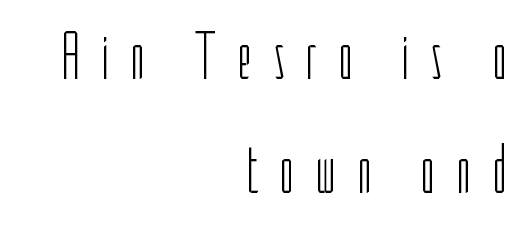
{"serif": "no", "italic": "no", "bold": "no", "weight": "light", "width": "condensed", "stroke_contrast": "low", "x_height": "medium", "monospaced": "no", "underline": "no", "align": "right", "line_spacing": "normal", "line_spacing_ratio": 1.7, "letter_spacing": "wide", "letter_spacing_em": 0.3, "glyph_px": 67}
